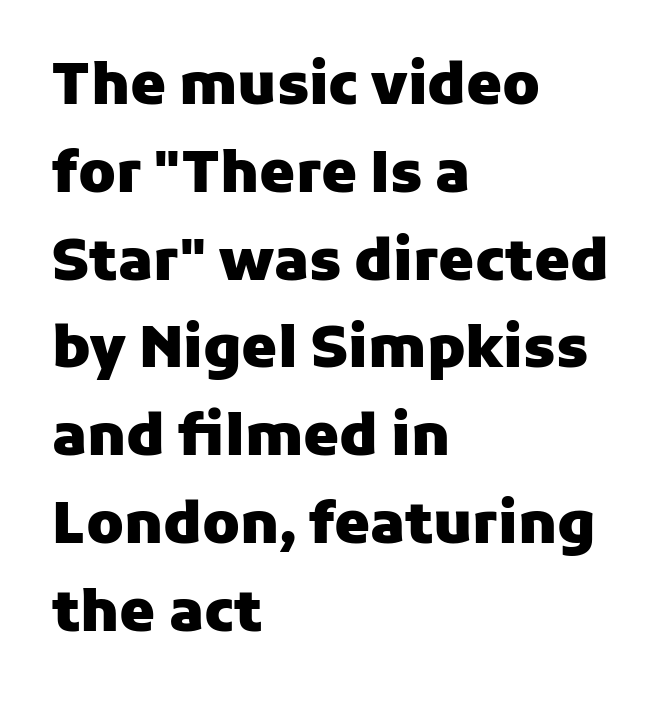
Q: Is the text bold? A: Yes.
Q: Is the text italic (slanted)? A: No, it is upright.
Q: Is the typeface a serif or a sans-serif typeface? A: Sans-serif.
Q: Is the text underlined? A: No.
Q: How is the paragraph aligned? A: Left-aligned.
Q: Is the spacing between letters normal or unusually wide? A: Normal.
Q: Is the spacing between lines tight, normal or loose? A: Normal.
Q: Width (condensed, normal, or wide)? A: Normal.
Q: Stroke contrast? A: Low.
Q: x-height? A: Medium.
Q: Monospaced? A: No.
